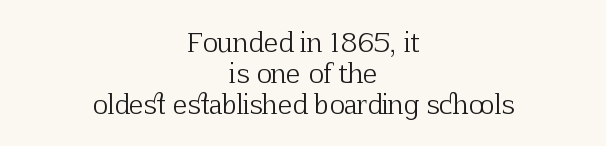
Q: Is the text bold? A: No.
Q: Is the text italic (slanted)? A: No, it is upright.
Q: Is the text underlined? A: No.
Q: How is the paragraph aligned? A: Centered.
Q: Is the spacing between letters normal or unusually wide? A: Normal.
